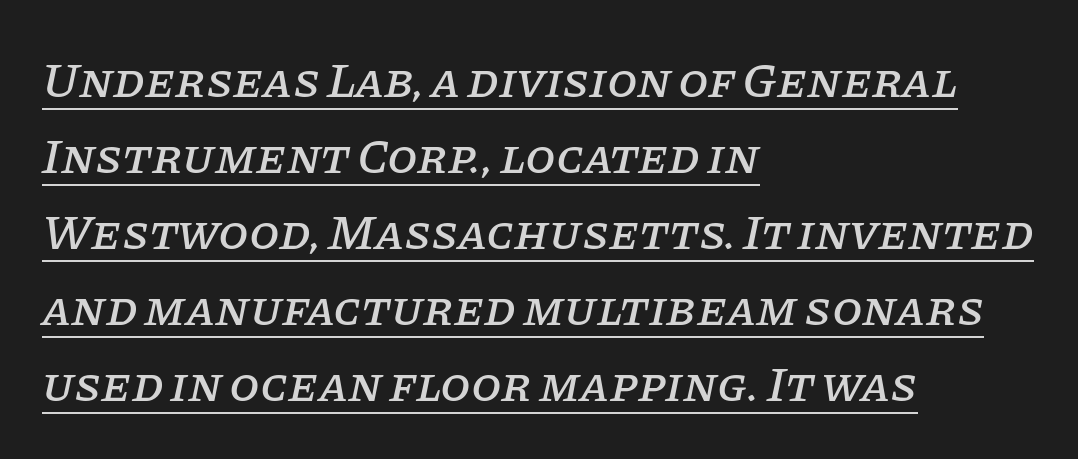
Q: Is the text italic (slanted)? A: Yes, it leans right by about 11 degrees.
Q: Is the typeface a serif or a sans-serif typeface? A: Serif.
Q: Is the text underlined? A: Yes.
Q: How is the paragraph aligned? A: Left-aligned.
Q: Is the spacing between letters normal or unusually wide? A: Normal.
Q: Is the spacing between lines tight, normal or loose? A: Normal.
Q: Width (condensed, normal, or wide)? A: Normal.
Q: Stroke contrast? A: Low.
Q: x-height? A: Large.
Q: Monospaced? A: No.
